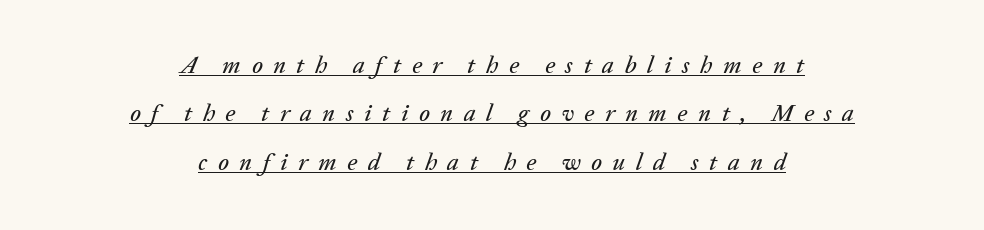
{"italic": "yes", "lean": "right", "slant_degrees": 20, "underline": "yes", "align": "center", "line_spacing": "loose", "line_spacing_ratio": 2.02, "letter_spacing": "wide", "letter_spacing_em": 0.44, "glyph_px": 24}
